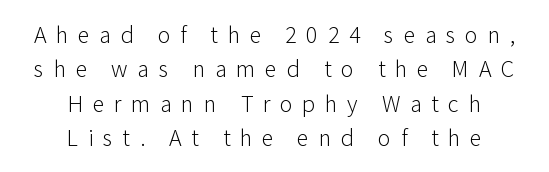
Q: Is the text bold? A: No.
Q: Is the text italic (slanted)? A: No, it is upright.
Q: Is the text underlined? A: No.
Q: How is the paragraph aligned? A: Centered.
Q: Is the spacing between letters normal or unusually wide? A: Unusually wide.
Q: Is the spacing between lines tight, normal or loose? A: Normal.
